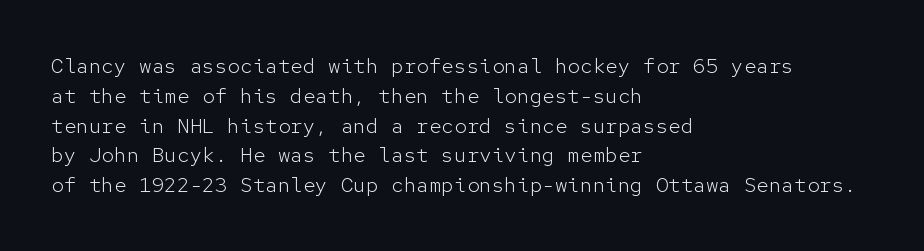
{"italic": "no", "bold": "no", "underline": "no", "align": "left", "line_spacing": "normal", "line_spacing_ratio": 1.42, "letter_spacing": "normal", "letter_spacing_em": 0.0, "glyph_px": 21}
